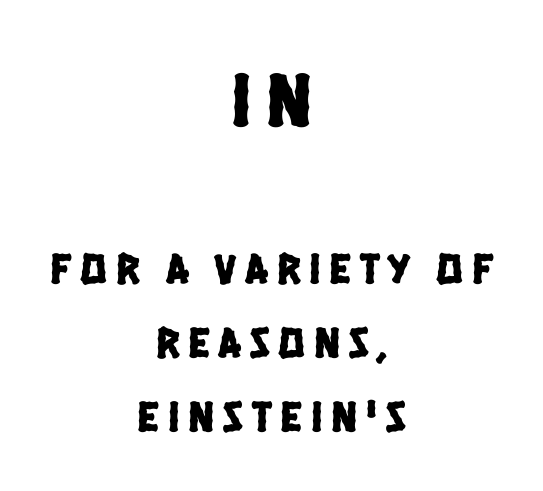
The image shows 77 px condensed sans-serif type; set centered, normal line spacing (1.68x), unusually wide letter spacing (+0.2 em), not underlined; the first (top) block is 1.75x larger; low stroke contrast and a large x-height.
